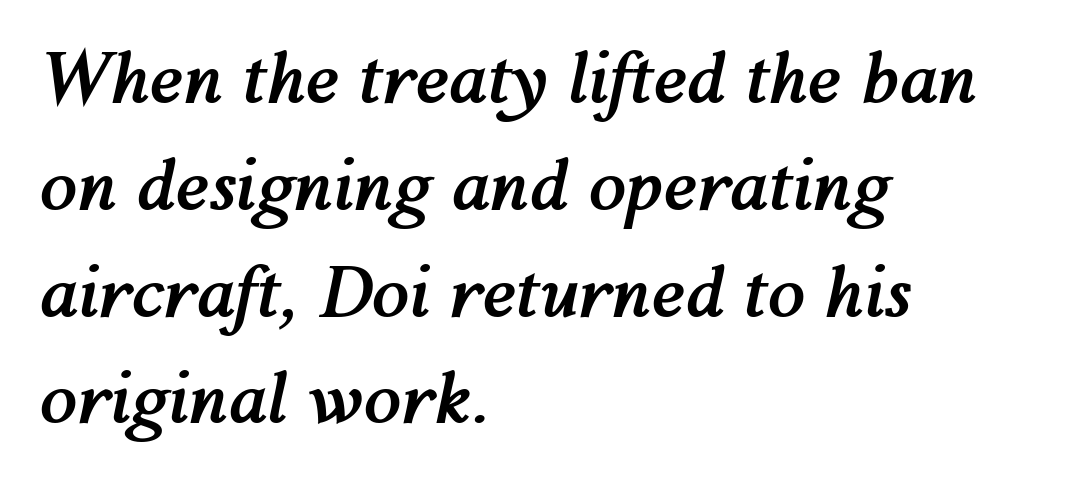
{"italic": "yes", "lean": "right", "slant_degrees": 12, "bold": "yes", "weight": "semibold", "width": "normal", "stroke_contrast": "medium", "x_height": "medium", "monospaced": "no", "underline": "no", "align": "left", "line_spacing": "normal", "line_spacing_ratio": 1.57, "letter_spacing": "normal", "letter_spacing_em": 0.0, "glyph_px": 68}
